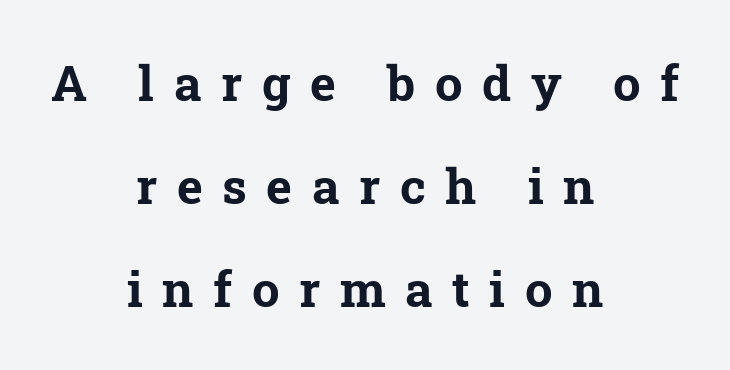
Q: Is the text bold? A: Yes.
Q: Is the typeface a serif or a sans-serif typeface? A: Serif.
Q: Is the text underlined? A: No.
Q: How is the paragraph aligned? A: Centered.
Q: Is the spacing between letters normal or unusually wide? A: Unusually wide.
Q: Is the spacing between lines tight, normal or loose? A: Loose.
Q: Width (condensed, normal, or wide)? A: Normal.
Q: Stroke contrast? A: Low.
Q: x-height? A: Medium.
Q: Monospaced? A: No.
